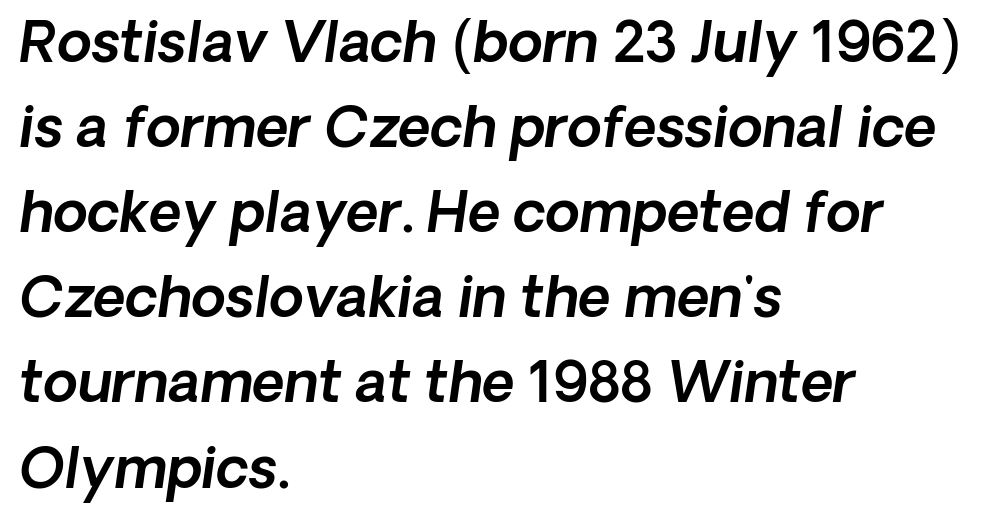
The image shows 56 px text type, italic (leaning right); set left-aligned, normal line spacing (1.52x), normal letter spacing, not underlined; a medium x-height.
